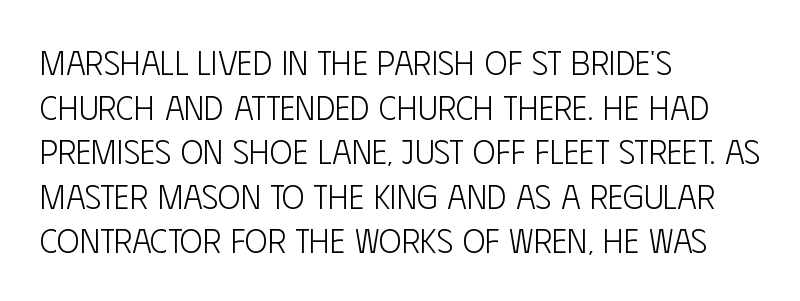
The image shows 34 px light, condensed sans-serif type, upright; set left-aligned, normal line spacing (1.31x), normal letter spacing, not underlined; low stroke contrast and a large x-height.
